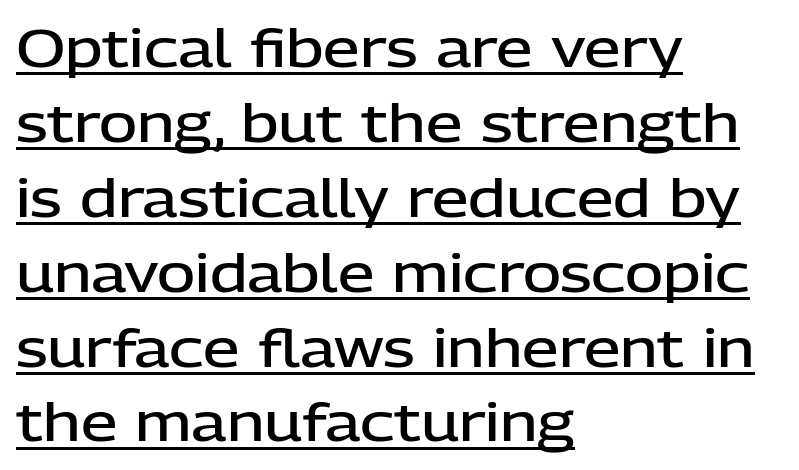
Q: Is the text bold? A: Semi-bold.
Q: Is the text italic (slanted)? A: No, it is upright.
Q: Is the typeface a serif or a sans-serif typeface? A: Sans-serif.
Q: Is the text underlined? A: Yes.
Q: How is the paragraph aligned? A: Left-aligned.
Q: Is the spacing between letters normal or unusually wide? A: Normal.
Q: Is the spacing between lines tight, normal or loose? A: Normal.
Q: Width (condensed, normal, or wide)? A: Normal.
Q: Stroke contrast? A: Low.
Q: x-height? A: Medium.
Q: Monospaced? A: No.
